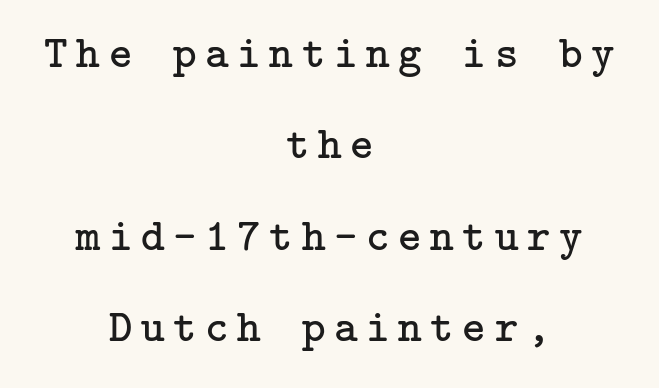
{"serif": "yes", "italic": "no", "bold": "no", "weight": "regular", "width": "normal", "stroke_contrast": "low", "x_height": "medium", "underline": "no", "align": "center", "line_spacing": "loose", "line_spacing_ratio": 2.03, "glyph_px": 45}
